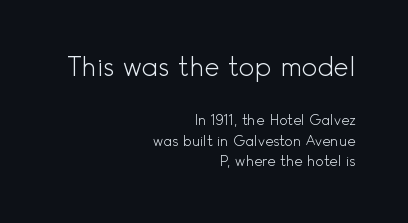
The image shows 26 px text type, upright; set right-aligned, normal line spacing (1.47x), normal letter spacing, not underlined; the first (top) block is 1.86x larger.
